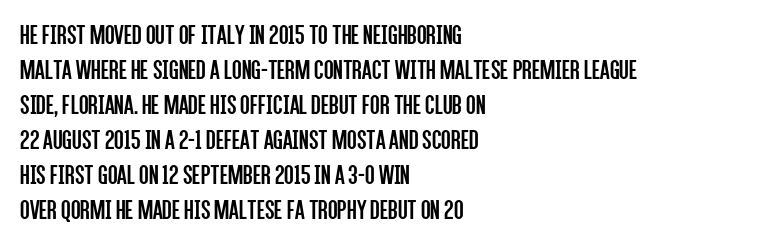
The image shows 28 px regular-weight, condensed sans-serif type, upright; set left-aligned, normal line spacing (1.25x), normal letter spacing, not underlined; low stroke contrast and a large x-height.
